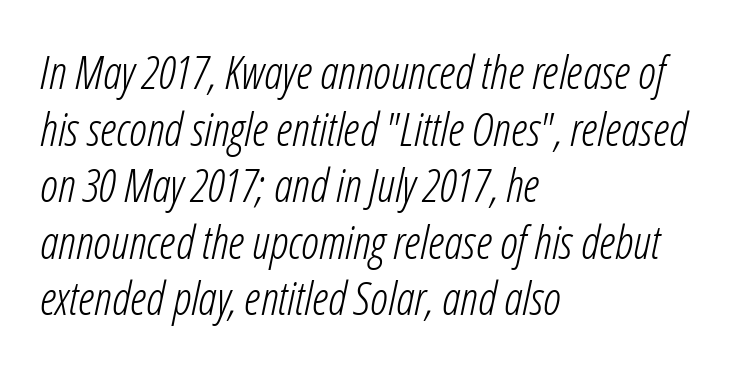
Q: Is the text bold? A: No.
Q: Is the text italic (slanted)? A: Yes, it leans right by about 12 degrees.
Q: Is the text underlined? A: No.
Q: How is the paragraph aligned? A: Left-aligned.
Q: Is the spacing between letters normal or unusually wide? A: Normal.
Q: Width (condensed, normal, or wide)? A: Condensed.
Q: Stroke contrast? A: Low.
Q: x-height? A: Medium.
Q: Monospaced? A: No.
